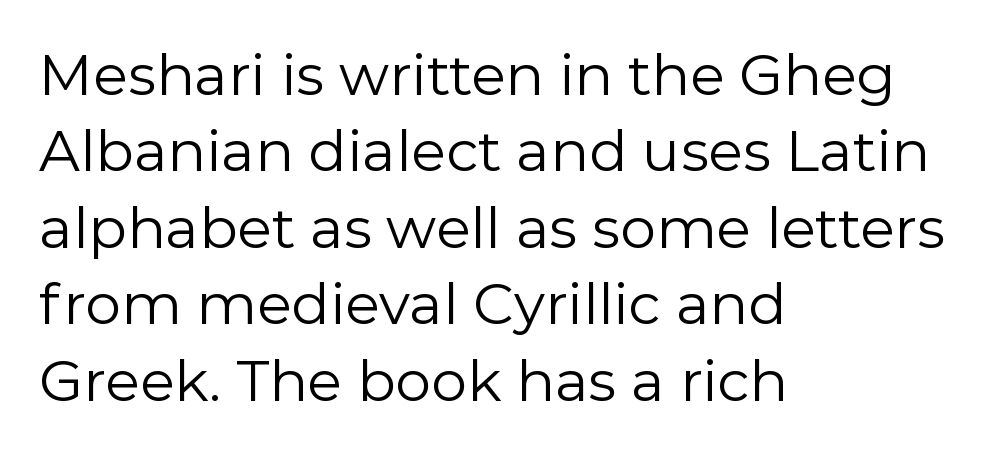
The image shows 57 px regular-weight sans-serif type, upright; set left-aligned, normal line spacing (1.34x), normal letter spacing, not underlined; a medium x-height.
